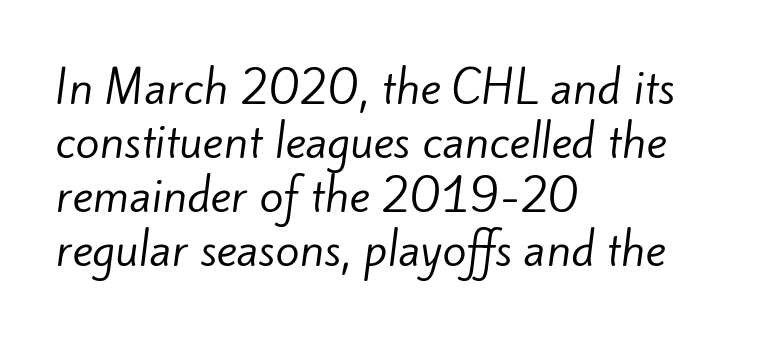
Grotesque or geometric, the face here clearly has no serifs. Think of a printed novel: that variable character pitch is what you see here. These glyphs show unthickened strokes, regular width or finer. Tracking here is standard; glyphs follow each other at the usual distance. Horizontal alignment here is leftward, the default for most running prose. Lines of text with bare space underneath.
